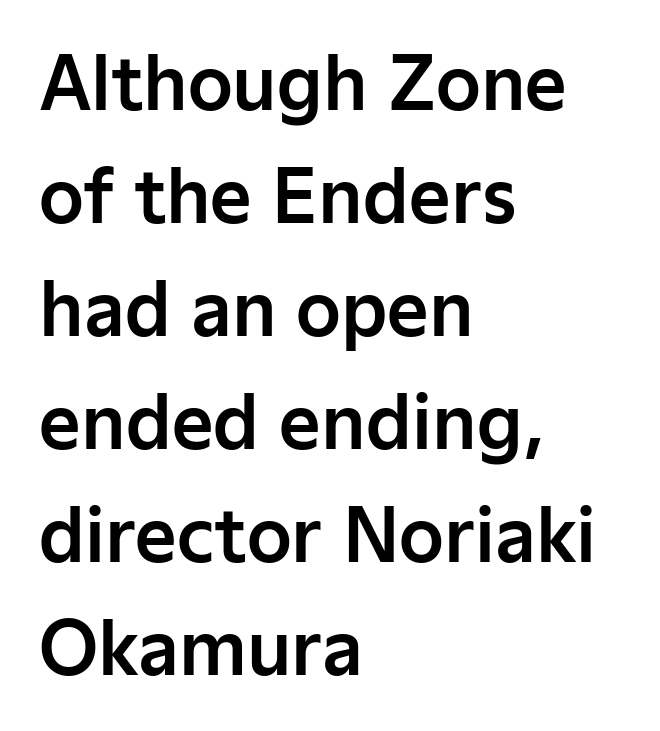
{"serif": "no", "italic": "no", "width": "normal", "stroke_contrast": "low", "x_height": "medium", "monospaced": "no", "underline": "no", "align": "left", "line_spacing": "normal", "line_spacing_ratio": 1.57, "letter_spacing": "normal", "letter_spacing_em": 0.0, "glyph_px": 72}
